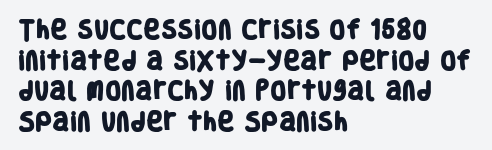
{"bold": "yes", "underline": "no", "align": "left", "line_spacing": "normal", "line_spacing_ratio": 1.46, "letter_spacing": "normal", "letter_spacing_em": 0.0, "glyph_px": 21}
